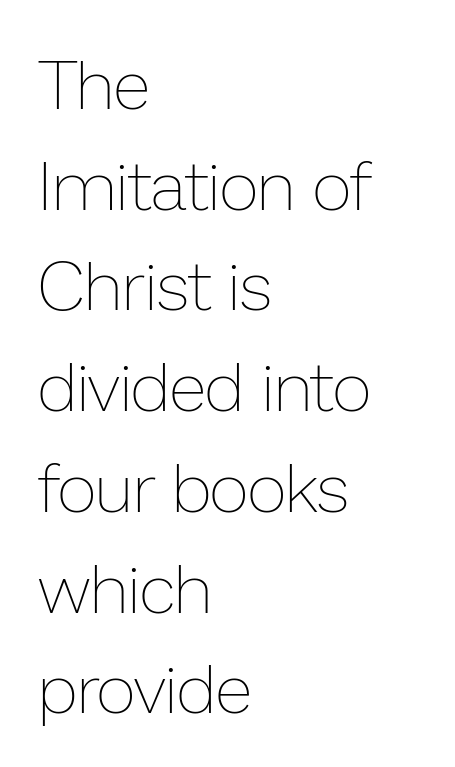
{"italic": "no", "bold": "no", "weight": "thin", "width": "normal", "stroke_contrast": "low", "x_height": "medium", "monospaced": "no", "underline": "no", "align": "left", "line_spacing": "normal", "line_spacing_ratio": 1.46, "letter_spacing": "normal", "letter_spacing_em": 0.0, "glyph_px": 69}
